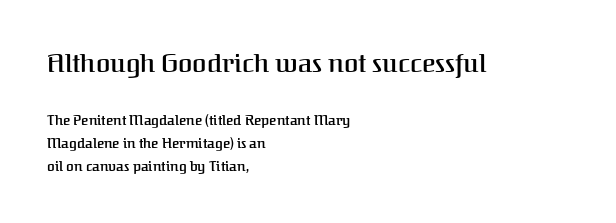
{"italic": "no", "bold": "semi", "underline": "no", "align": "left", "line_spacing": "normal", "line_spacing_ratio": 1.66, "letter_spacing": "normal", "letter_spacing_em": 0.0, "larger_block": "first", "size_ratio": 1.86, "glyph_px": 26}
